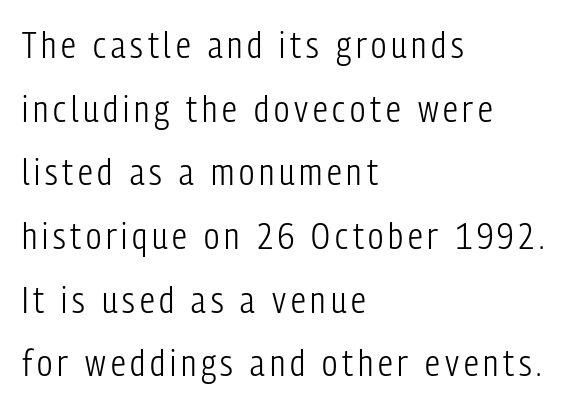
Q: Is the text bold? A: No.
Q: Is the text italic (slanted)? A: No, it is upright.
Q: Is the typeface a serif or a sans-serif typeface? A: Sans-serif.
Q: Is the text underlined? A: No.
Q: How is the paragraph aligned? A: Left-aligned.
Q: Width (condensed, normal, or wide)? A: Condensed.
Q: Stroke contrast? A: Low.
Q: x-height? A: Medium.
Q: Monospaced? A: No.
